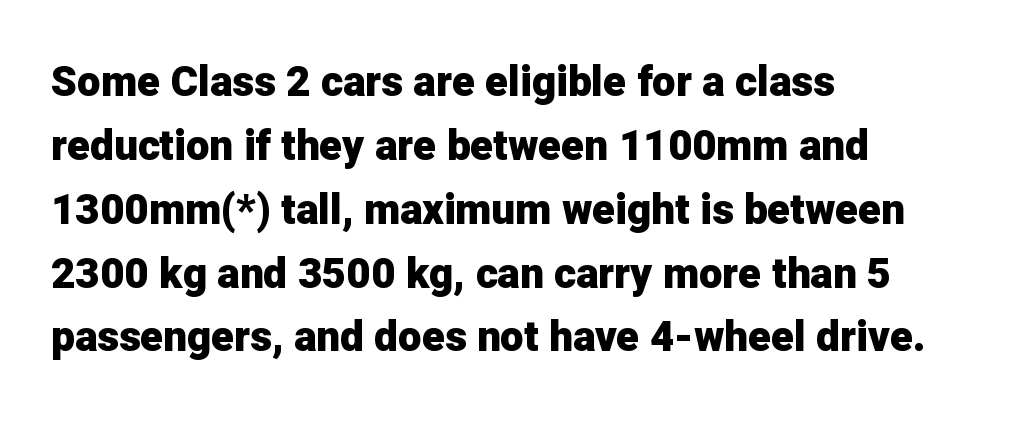
Here the designer chose a conventional face with non-uniform glyph widths. Caption: bold face, heavy strokes. Rendered with straight, roman letterforms. Unlike a traditional serif, this face leaves its strokes unadorned. Just letters on the line, the space beneath them empty.
